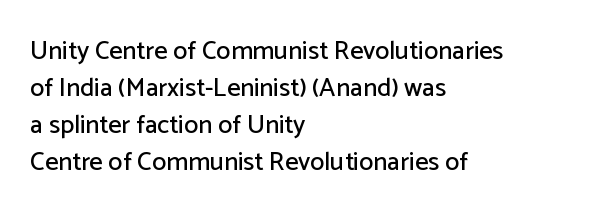
Inter-character spacing is left at the font's built-in metrics. Bare-footed words on every line. Every stem runs plumb, perpendicular to the baseline. Line spacing here is normal. Every row of glyphs begins at an identical x-position on the left.
